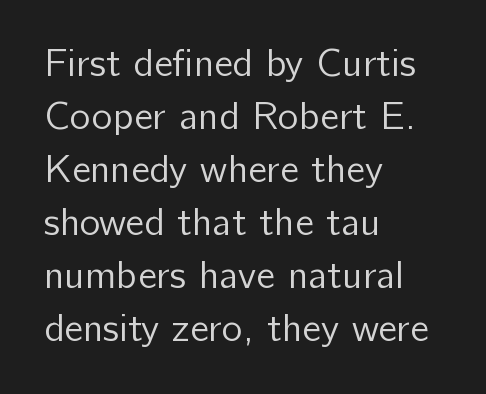
Nobody touched the tracking dial on this one. Ascenders rise straight up at ninety degrees. The typeface has the unassuming heft of standard copy or less. Reading down the column, the eye jumps a familiar distance to each next line. Spacing verdict: proportional, widths tailored to each character.
